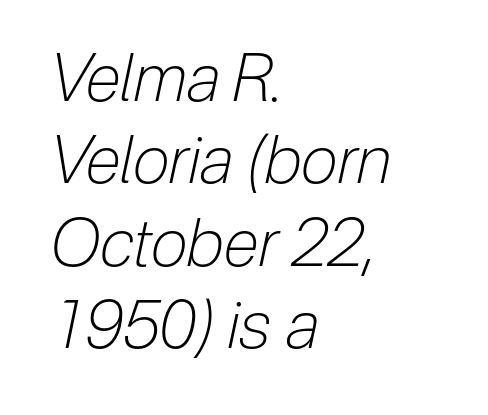
The image shows 66 px light, condensed type, italic (leaning right); set left-aligned, normal line spacing (1.25x), normal letter spacing, not underlined; low stroke contrast and a medium x-height.
